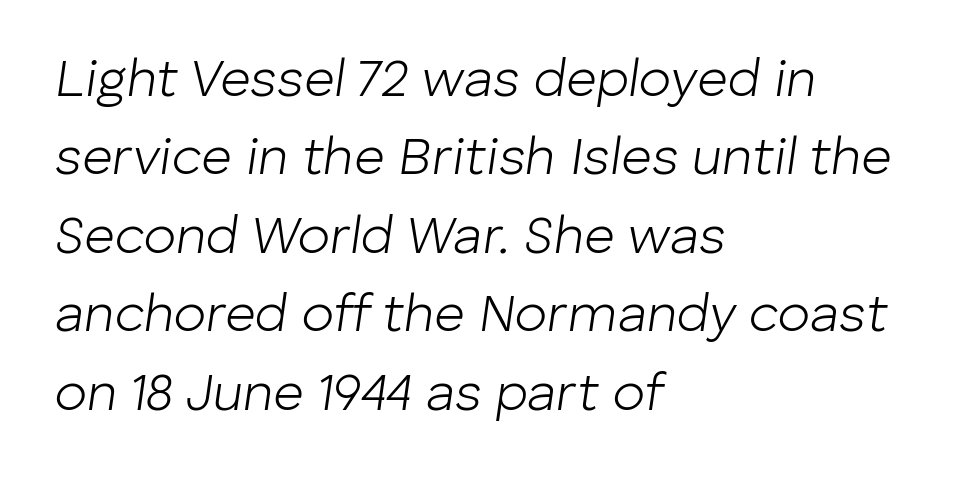
Plain, unruled lines of type. Horizontal alignment here is leftward, the default for most running prose. These lines sit exactly where default settings would place them. The horizontal fit of the characters is conventional and even. The strokes carry an ordinary text weight at most. Think of a printed novel: that variable character pitch is what you see here.
